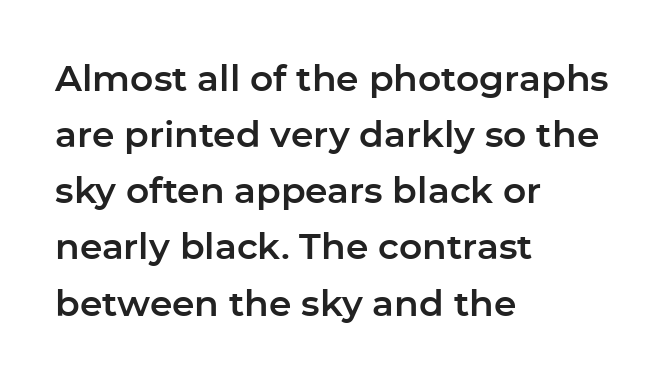
The specimen omits any rule beneath the text block's lines. Standard letterfit; no display-style spreading of the glyphs. Unlike italic type, these characters show no tilt at all. A typesetter would call this proportional, since set widths differ per character. Rows of type keep a routine distance in the vertical direction. Is the block centered? No — it sits flush against the left margin.
